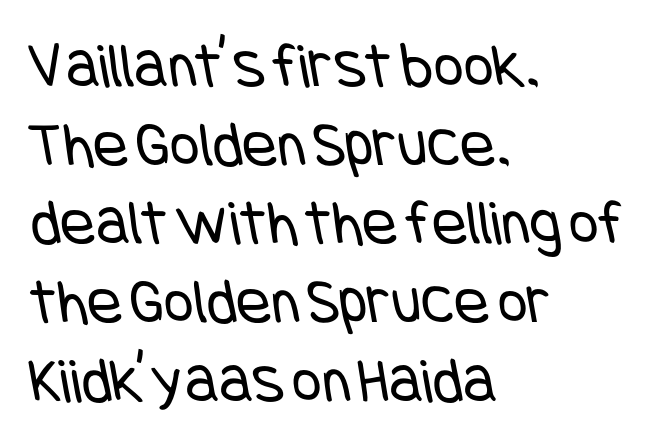
Decoration check: the copy has no underline. Summary of weight: not heavy and not bold. Each word holds together tightly as a unit, with standard inter-letter gaps. Examine the stroke ends and you'll find no serifs. The lines are quadded left.
